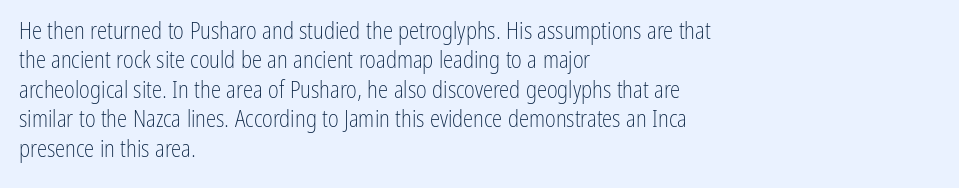
{"italic": "no", "bold": "no", "underline": "no", "align": "left", "line_spacing": "normal", "line_spacing_ratio": 1.28, "letter_spacing": "normal", "letter_spacing_em": 0.0, "glyph_px": 23}
